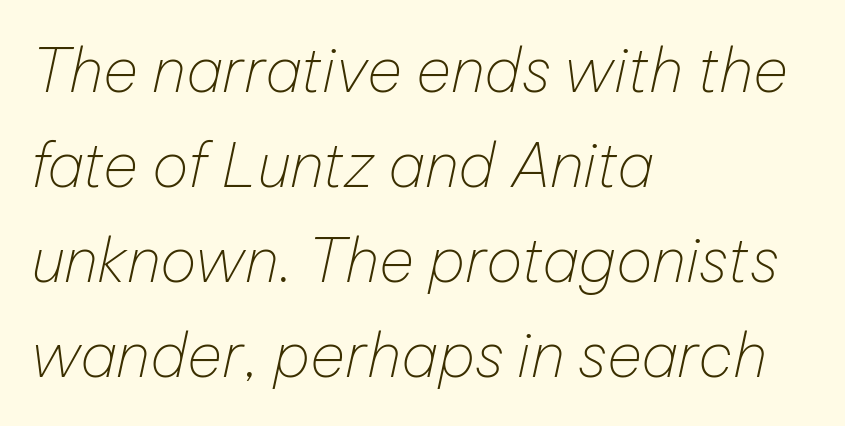
The image shows 61 px thin type, italic (leaning right); set left-aligned, normal line spacing (1.56x), normal letter spacing, not underlined; low stroke contrast and a medium x-height.
